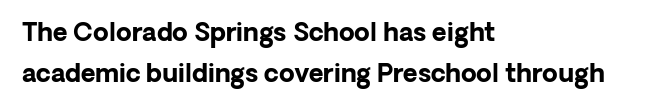
Letters rest on an invisible, unmarked baseline. This sample uses plain, unmodified letter spacing. Summary of weight: heavy, a full bold. This sample keeps an unexceptional amount of space between lines.
